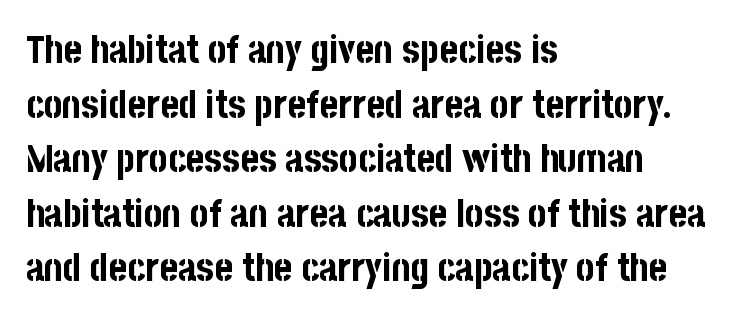
Students, observe: this is what conventionally led text looks like. Nope, not italic — everything's standing straight. A typesetter would call this proportional, since set widths differ per character. Each word holds together tightly as a unit, with standard inter-letter gaps. The lines in this sample share a left origin and differ only in where they stop.
